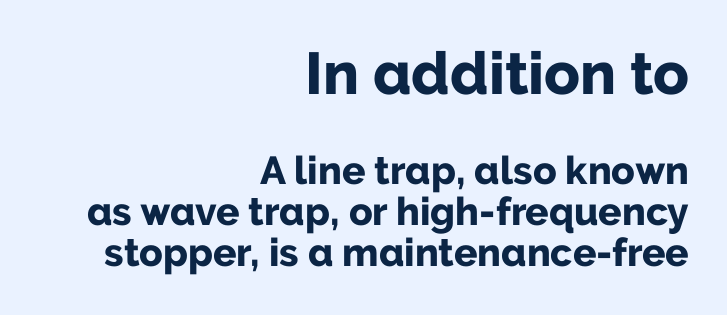
Q: Is the text bold? A: Yes.
Q: Is the text italic (slanted)? A: No, it is upright.
Q: Is the typeface a serif or a sans-serif typeface? A: Sans-serif.
Q: Is the text underlined? A: No.
Q: How is the paragraph aligned? A: Right-aligned.
Q: Is the spacing between letters normal or unusually wide? A: Normal.
Q: Is the spacing between lines tight, normal or loose? A: Tight.
Q: Which block of text is set in a larger size, the first (top) or the second (bottom)? A: The first (top) one.
Q: Width (condensed, normal, or wide)? A: Normal.
Q: Stroke contrast? A: Low.
Q: x-height? A: Medium.
Q: Monospaced? A: No.
